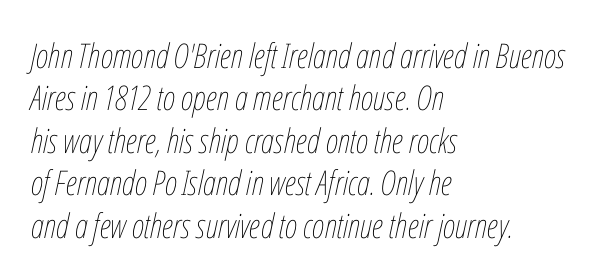
Q: Is the text bold? A: No.
Q: Is the text italic (slanted)? A: Yes, it leans right by about 12 degrees.
Q: Is the text underlined? A: No.
Q: How is the paragraph aligned? A: Left-aligned.
Q: Is the spacing between letters normal or unusually wide? A: Normal.
Q: Is the spacing between lines tight, normal or loose? A: Normal.
Q: Width (condensed, normal, or wide)? A: Condensed.
Q: Stroke contrast? A: Low.
Q: x-height? A: Medium.
Q: Monospaced? A: No.
